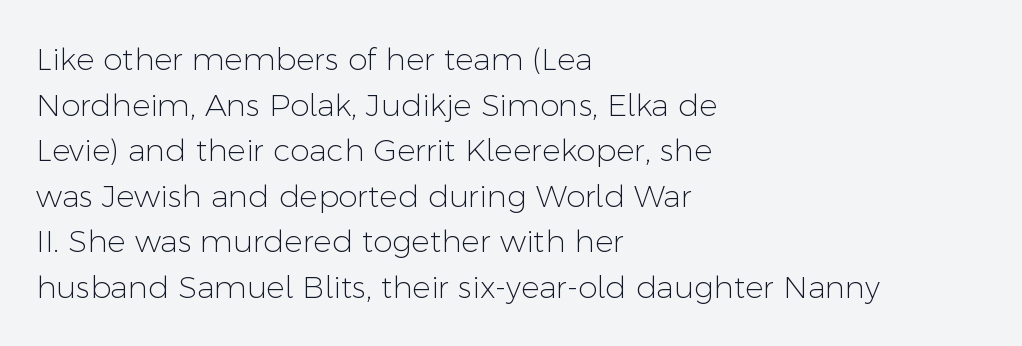
The image shows 31 px light sans-serif type, upright; set left-aligned, normal line spacing (1.47x), normal letter spacing, not underlined; low stroke contrast and a medium x-height.
